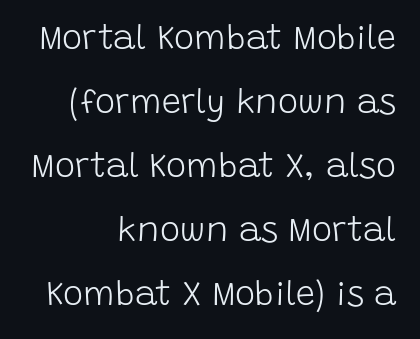
Q: Is the text bold? A: No.
Q: Is the text italic (slanted)? A: No, it is upright.
Q: Is the typeface a serif or a sans-serif typeface? A: Sans-serif.
Q: Is the text underlined? A: No.
Q: How is the paragraph aligned? A: Right-aligned.
Q: Is the spacing between letters normal or unusually wide? A: Normal.
Q: Width (condensed, normal, or wide)? A: Normal.
Q: Stroke contrast? A: Low.
Q: x-height? A: Large.
Q: Monospaced? A: No.
